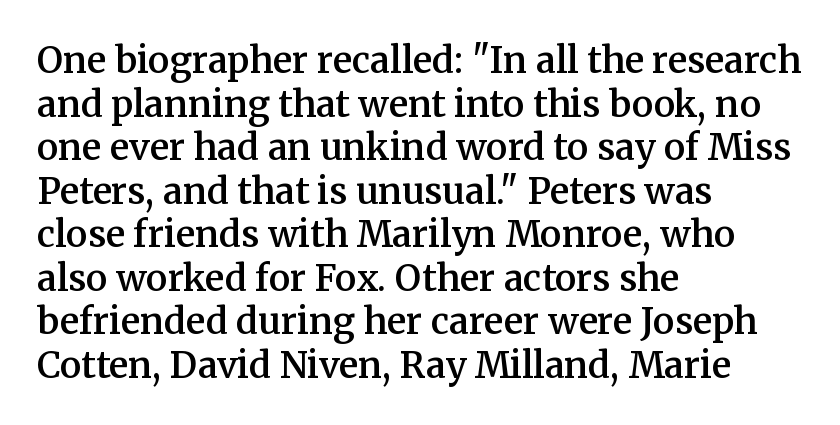
The image shows 36 px semibold serif type, upright; set left-aligned, line spacing 1.21x, normal letter spacing, not underlined; medium stroke contrast and a medium x-height.
